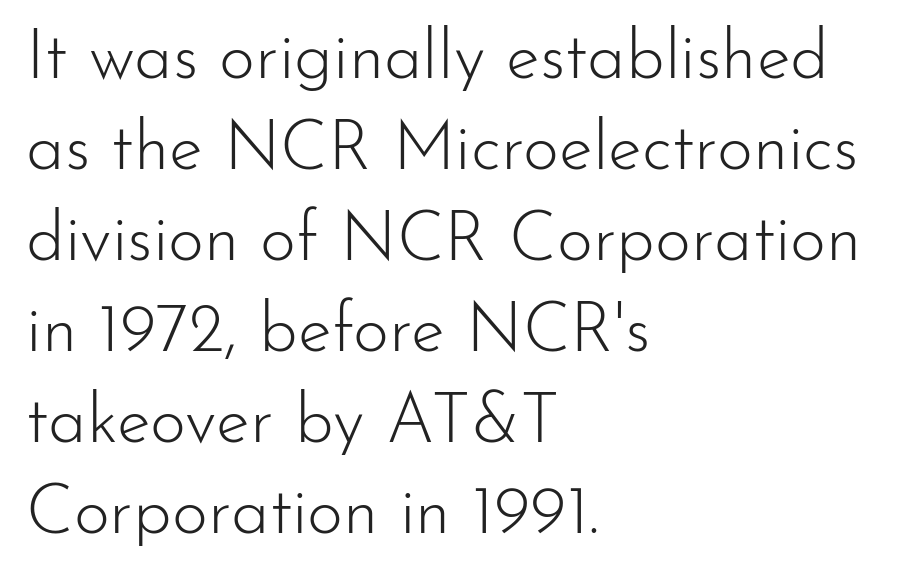
The image shows 69 px light sans-serif type, upright; set left-aligned, normal line spacing (1.32x), normal letter spacing, not underlined; low stroke contrast and a small x-height.
